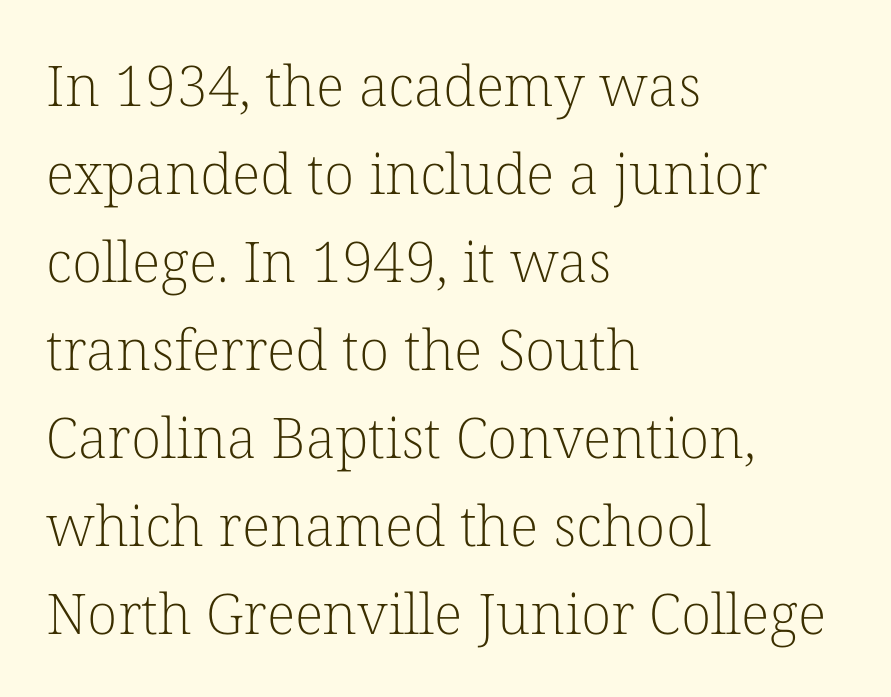
The image shows 56 px light serif type, upright; set left-aligned, normal line spacing (1.57x), normal letter spacing, not underlined; low stroke contrast and a medium x-height.
